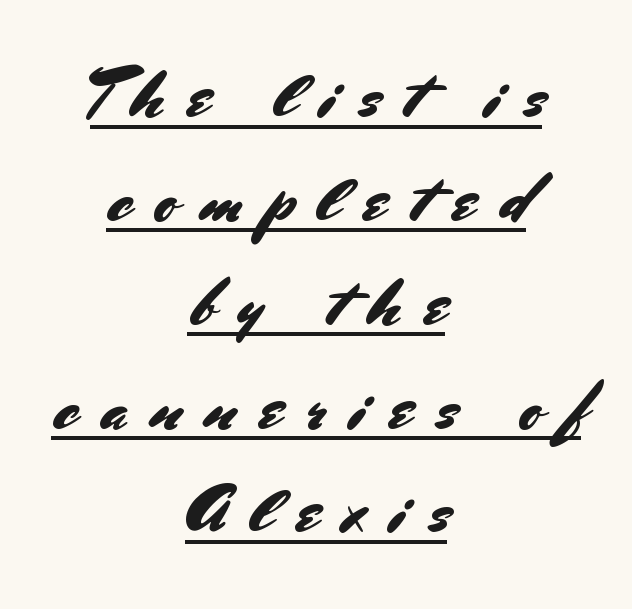
Here the designer chose a conventional face with non-uniform glyph widths. A sans-serif font was chosen for this passage. Loose tracking; the words dissolve into strings of separated letters. You can see a thin bar hugging the bottom of the glyphs. Does the copy run flush right? No — it is centered line by line.
